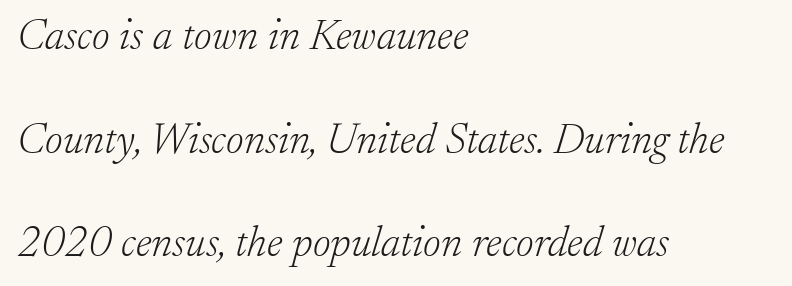
{"serif": "yes", "italic": "yes", "lean": "right", "slant_degrees": 17, "bold": "no", "weight": "light", "width": "normal", "stroke_contrast": "low", "x_height": "small", "monospaced": "no", "underline": "no", "align": "left", "line_spacing": "loose", "line_spacing_ratio": 2.41, "letter_spacing": "normal", "letter_spacing_em": 0.0, "glyph_px": 43}
